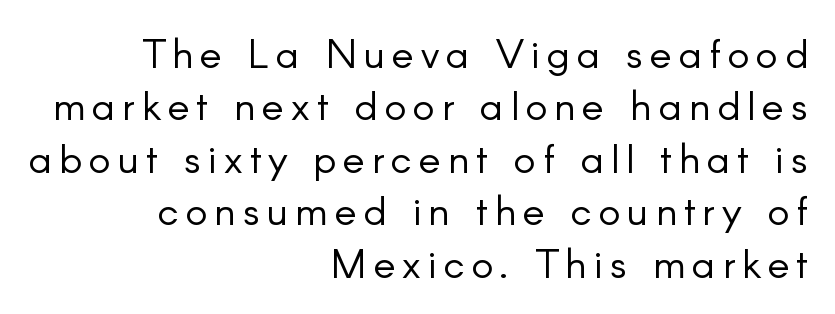
{"serif": "no", "italic": "no", "bold": "no", "weight": "light", "width": "normal", "stroke_contrast": "low", "x_height": "small", "monospaced": "no", "underline": "no", "align": "right", "line_spacing": "normal", "line_spacing_ratio": 1.28, "glyph_px": 41}
